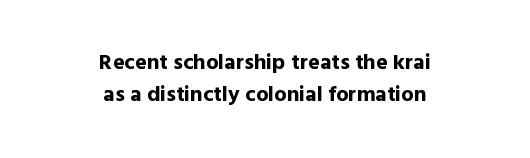
{"italic": "no", "bold": "yes", "underline": "no", "align": "center", "line_spacing": "normal", "line_spacing_ratio": 1.46, "letter_spacing": "normal", "letter_spacing_em": 0.0, "glyph_px": 22}
